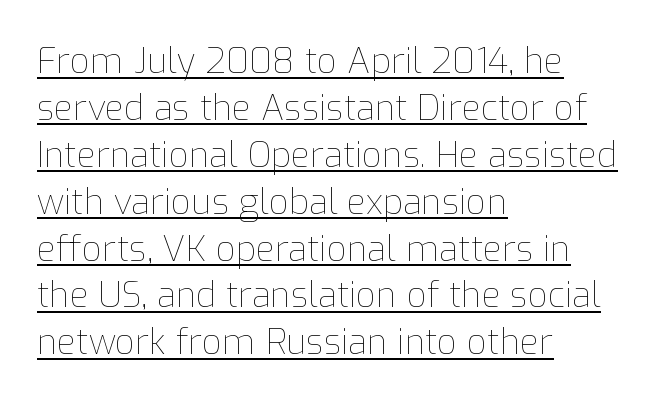
{"italic": "no", "bold": "no", "weight": "thin", "width": "normal", "stroke_contrast": "low", "x_height": "medium", "monospaced": "no", "underline": "yes", "align": "left", "line_spacing": "normal", "line_spacing_ratio": 1.34, "letter_spacing": "normal", "letter_spacing_em": 0.0, "glyph_px": 35}
